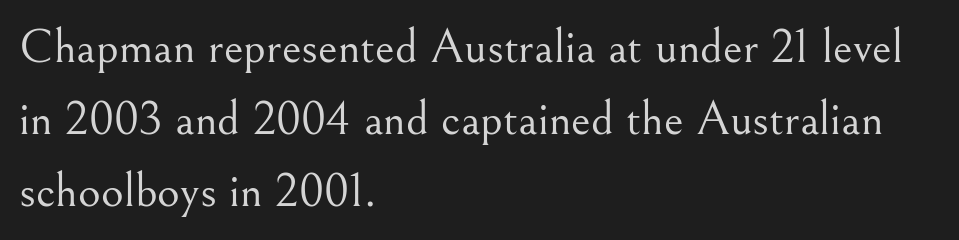
Q: Is the text bold? A: No.
Q: Is the text italic (slanted)? A: No, it is upright.
Q: Is the typeface a serif or a sans-serif typeface? A: Serif.
Q: Is the text underlined? A: No.
Q: How is the paragraph aligned? A: Left-aligned.
Q: Is the spacing between letters normal or unusually wide? A: Normal.
Q: Is the spacing between lines tight, normal or loose? A: Normal.
Q: Width (condensed, normal, or wide)? A: Normal.
Q: Stroke contrast? A: Medium.
Q: x-height? A: Small.
Q: Monospaced? A: No.
